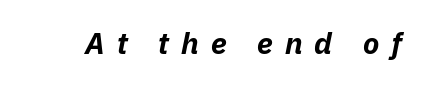
The image shows 30 px bold type, italic (leaning right); set unusually wide letter spacing (+0.4 em), not underlined; low stroke contrast and a medium x-height.
